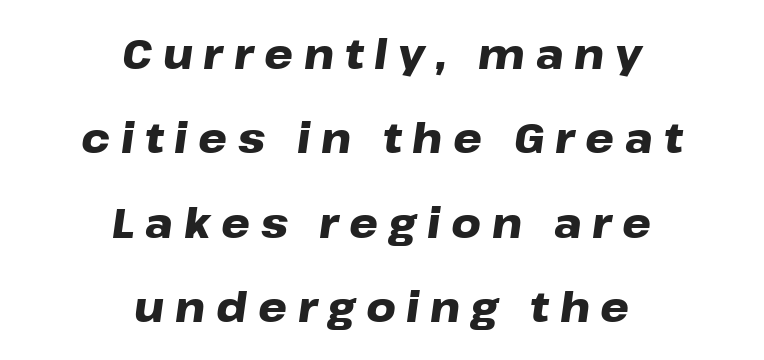
Q: Is the text bold? A: Yes.
Q: Is the text italic (slanted)? A: Yes, it leans right by about 8 degrees.
Q: Is the text underlined? A: No.
Q: How is the paragraph aligned? A: Centered.
Q: Is the spacing between letters normal or unusually wide? A: Unusually wide.
Q: Is the spacing between lines tight, normal or loose? A: Loose.
Q: Width (condensed, normal, or wide)? A: Wide.
Q: Stroke contrast? A: Low.
Q: x-height? A: Medium.
Q: Monospaced? A: No.
